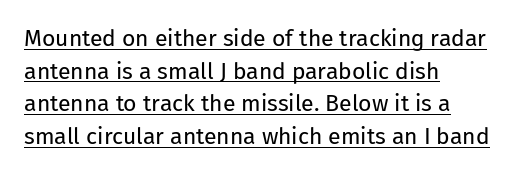
The image shows 23 px text type, upright; set left-aligned, normal line spacing (1.42x), normal letter spacing, underlined.
